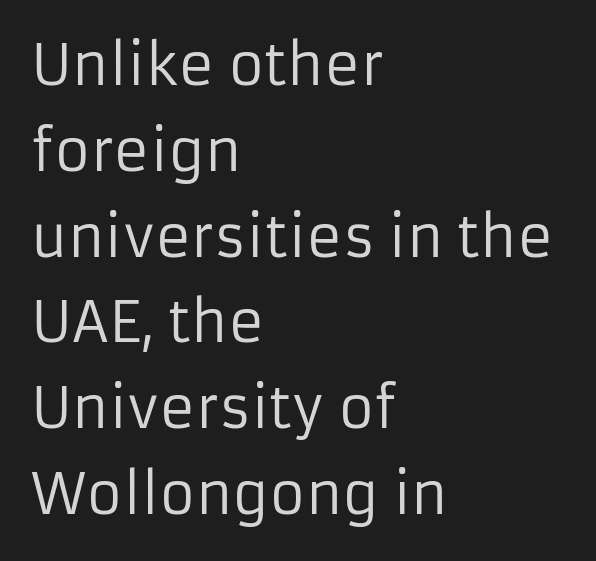
{"serif": "no", "italic": "no", "bold": "no", "weight": "regular", "width": "normal", "stroke_contrast": "low", "x_height": "medium", "monospaced": "no", "underline": "no", "align": "left", "line_spacing": "normal", "line_spacing_ratio": 1.56, "letter_spacing": "normal", "letter_spacing_em": 0.0, "glyph_px": 55}
